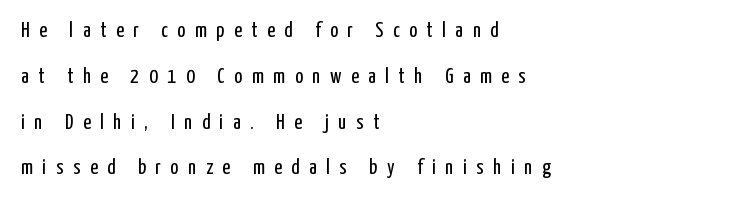
The image shows 21 px text type, upright; set left-aligned, loose line spacing (2.18x), unusually wide letter spacing (+0.46 em), not underlined.
